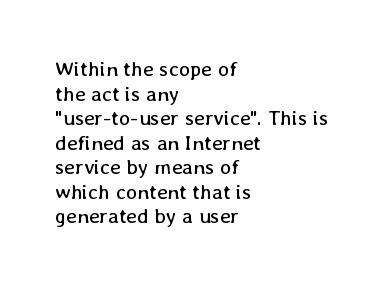
{"italic": "no", "bold": "no", "underline": "no", "align": "left", "line_spacing_ratio": 1.17, "letter_spacing": "normal", "letter_spacing_em": 0.0, "glyph_px": 21}
